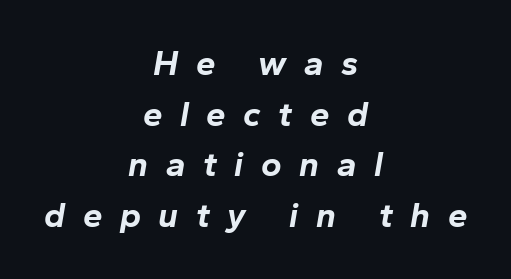
The image shows 35 px bold type, italic (leaning right); set centered, normal line spacing (1.45x), unusually wide letter spacing (+0.5 em), not underlined; low stroke contrast and a medium x-height.
